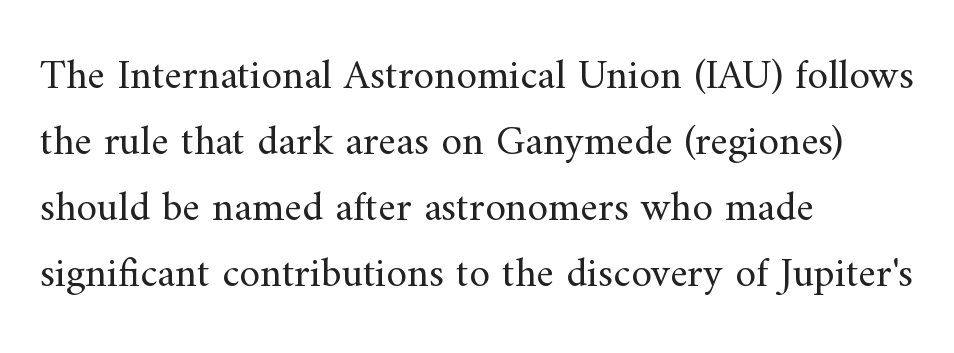
Tracking value appears to be zero — textbook default spacing. Quick note: not italic, upright. The paragraph shown leans on its left margin. Heaviness? Minimal to ordinary, like unemphasized prose. Just letters on the line, the space beneath them empty. The rendering uses a moderate line-height, typical for paragraphs.
